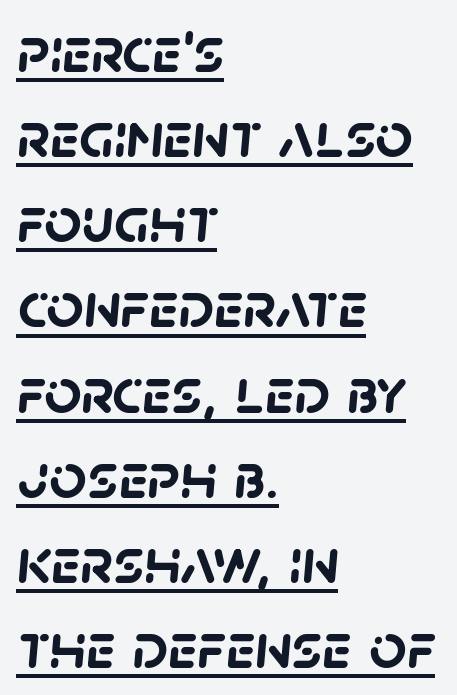
The words here are underlined. Horizontally, the lines are justified to the leading edge only. Each glyph is drawn with heavy, bold strokes. Is there much room between lines? A standard amount, neither cramped nor airy. A typesetter would call this zero additional tracking.
